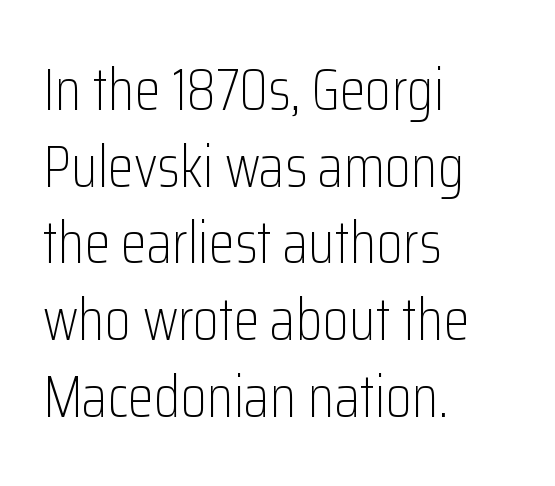
A typesetter would call this proportional, since set widths differ per character. Successive baselines arrive at the customary interval. Underline: absent. Serifs: no, the terminals of the letterforms are clean. Counters stay open thanks to moderate or lighter strokes.
